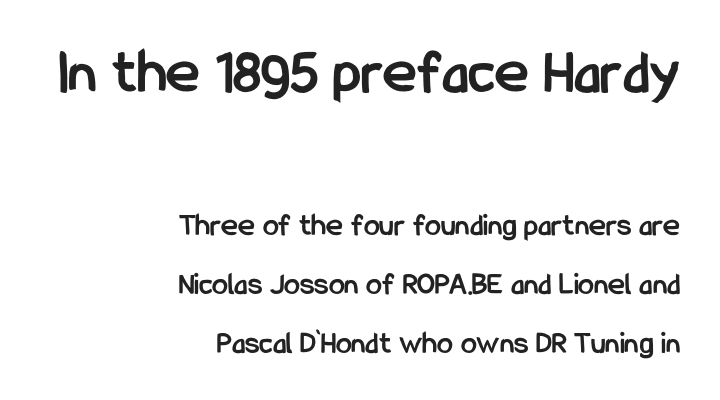
The image shows 64 px semibold, condensed sans-serif type, upright; set right-aligned, line spacing 1.84x, normal letter spacing, not underlined; the first (top) block is 2.0x larger; low stroke contrast and a medium x-height.
